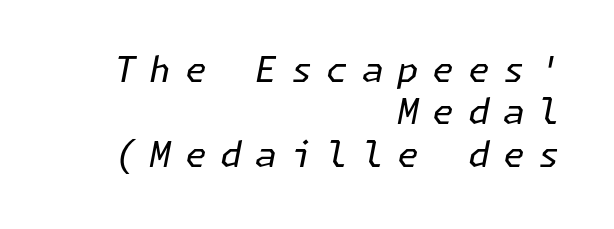
Q: Is the text bold? A: No.
Q: Is the text italic (slanted)? A: Yes, it leans right by about 11 degrees.
Q: Is the text underlined? A: No.
Q: How is the paragraph aligned? A: Right-aligned.
Q: Is the spacing between letters normal or unusually wide? A: Unusually wide.
Q: Width (condensed, normal, or wide)? A: Normal.
Q: Stroke contrast? A: Low.
Q: x-height? A: Medium.
